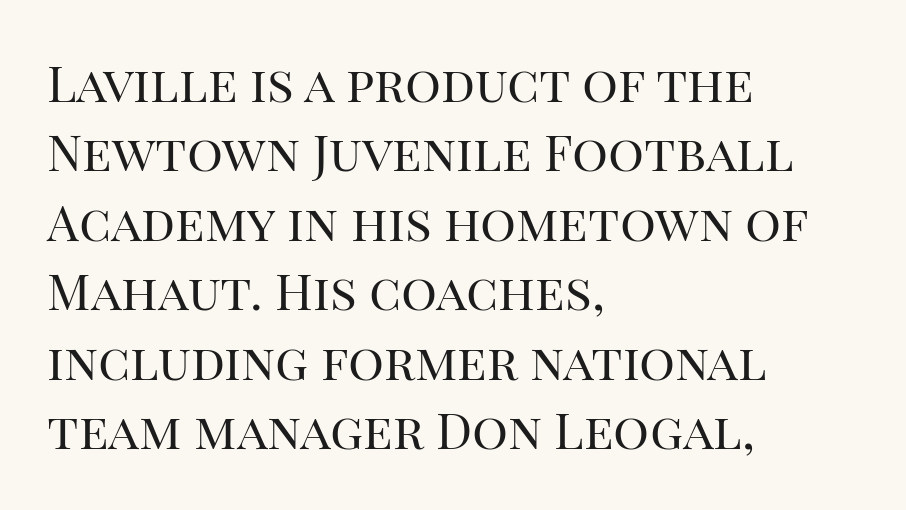
The paragraph shown leans on its left margin. A normal amount of white space separates one row of letters from the next. Every character sits straight up, as roman type does. Plain, unruled lines of type. Check where the strokes stop: tiny serifs finish them off.
